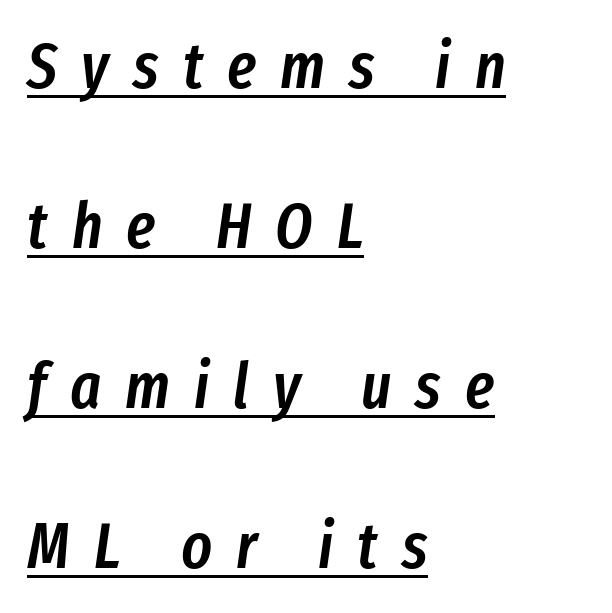
The image shows 65 px semibold, condensed type, italic (leaning right); set left-aligned, loose line spacing (2.46x), unusually wide letter spacing (+0.37 em), underlined; low stroke contrast and a medium x-height.
